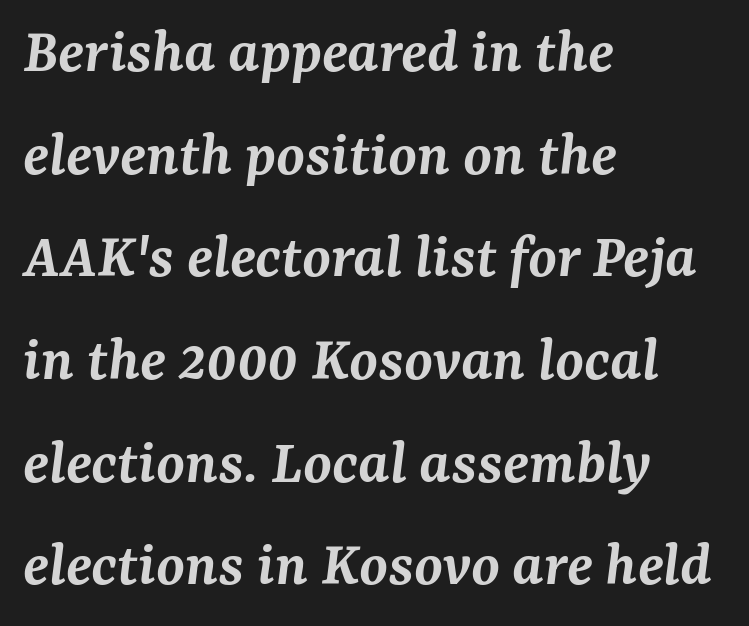
If you drew a ruler down the left edge, every line would touch it. Looking at the ascenders, they clearly lean. Notice the strokes are somewhat thickened but not fully heavy: this is a semibold. Look at the bottom of the vertical strokes: they flare into serifs here. The passage shown is typed in a proportional face where columns would drift.
